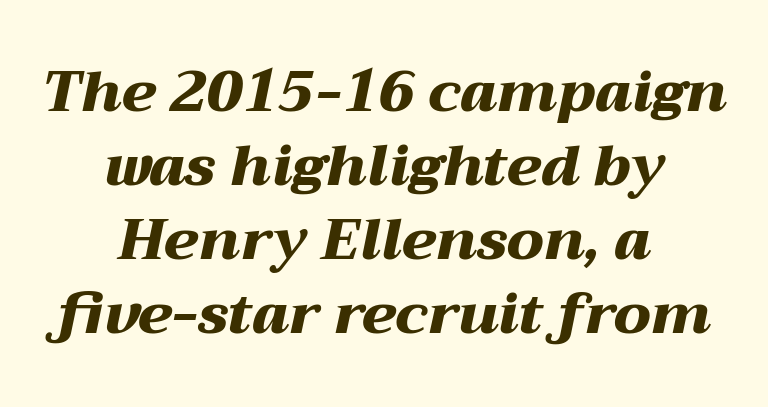
The image shows 57 px heavy, wide type, italic (leaning right); set centered, normal line spacing (1.3x), normal letter spacing, not underlined; medium stroke contrast and a medium x-height.
